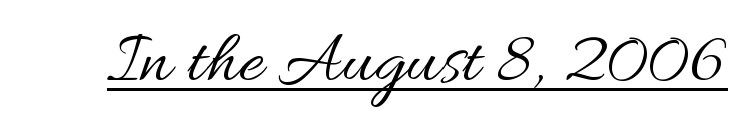
The face used here appears with an underline applied. No extra ink here — the face is not bold. Here the glyphs are tracked normally, forming tight word shapes. The passage shown is typed in a proportional face where columns would drift.
